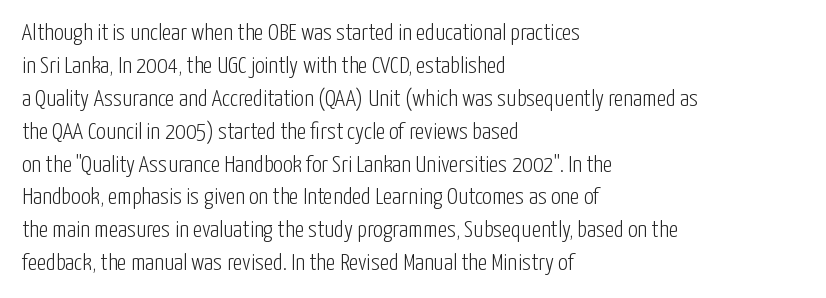
The image shows 24 px text type, upright; set left-aligned, normal line spacing (1.37x), normal letter spacing, not underlined.
